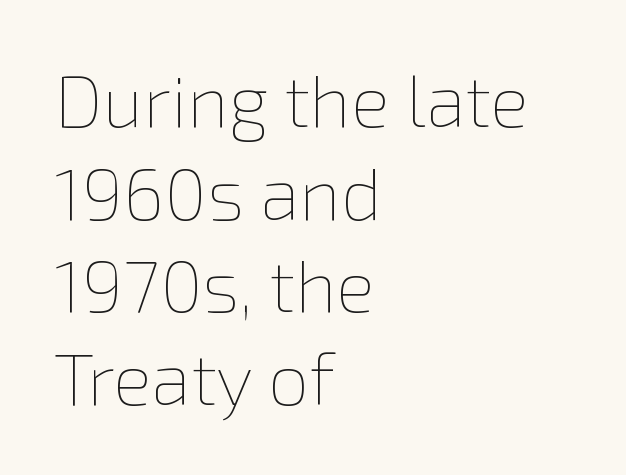
Q: Is the text bold? A: No.
Q: Is the text italic (slanted)? A: No, it is upright.
Q: Is the text underlined? A: No.
Q: How is the paragraph aligned? A: Left-aligned.
Q: Is the spacing between letters normal or unusually wide? A: Normal.
Q: Is the spacing between lines tight, normal or loose? A: Normal.
Q: Width (condensed, normal, or wide)? A: Normal.
Q: Stroke contrast? A: Low.
Q: x-height? A: Medium.
Q: Monospaced? A: No.
